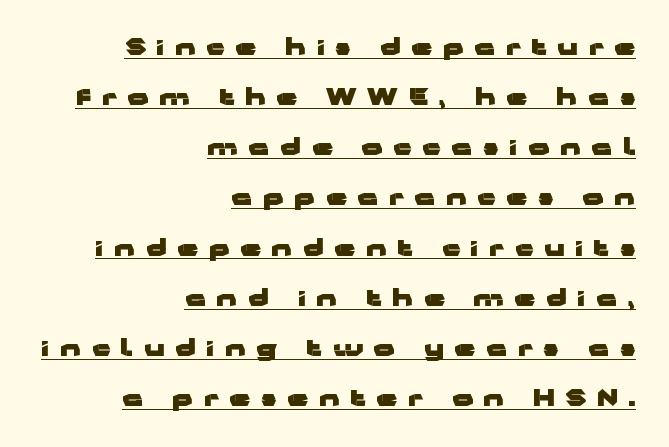
The image shows 23 px bold type, upright; set right-aligned, loose line spacing (2.18x), unusually wide letter spacing (+0.47 em), underlined.
